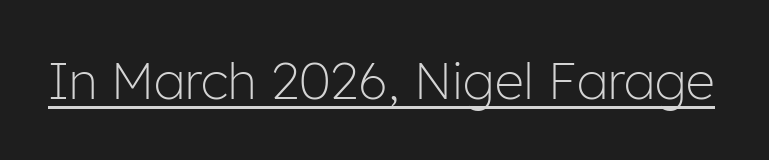
Q: Is the text bold? A: No.
Q: Is the text italic (slanted)? A: No, it is upright.
Q: Is the typeface a serif or a sans-serif typeface? A: Sans-serif.
Q: Is the text underlined? A: Yes.
Q: Is the spacing between letters normal or unusually wide? A: Normal.
Q: Width (condensed, normal, or wide)? A: Normal.
Q: Stroke contrast? A: Low.
Q: x-height? A: Medium.
Q: Monospaced? A: No.
